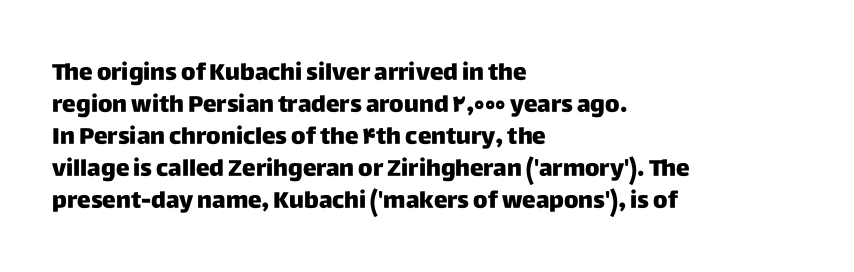
{"italic": "no", "underline": "no", "align": "left", "line_spacing": "normal", "line_spacing_ratio": 1.39, "letter_spacing": "normal", "letter_spacing_em": 0.0, "glyph_px": 23}
